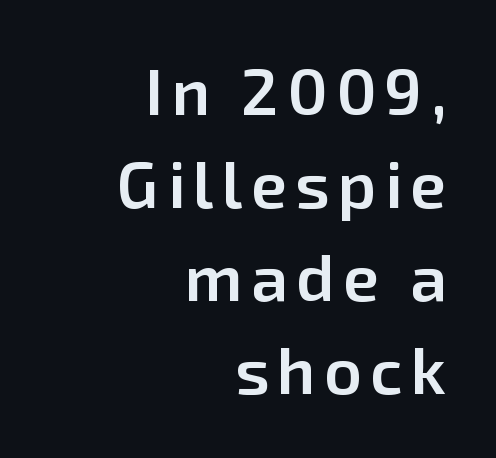
The image shows 65 px semibold sans-serif type, upright; set right-aligned, normal line spacing (1.43x), not underlined; low stroke contrast and a medium x-height.
